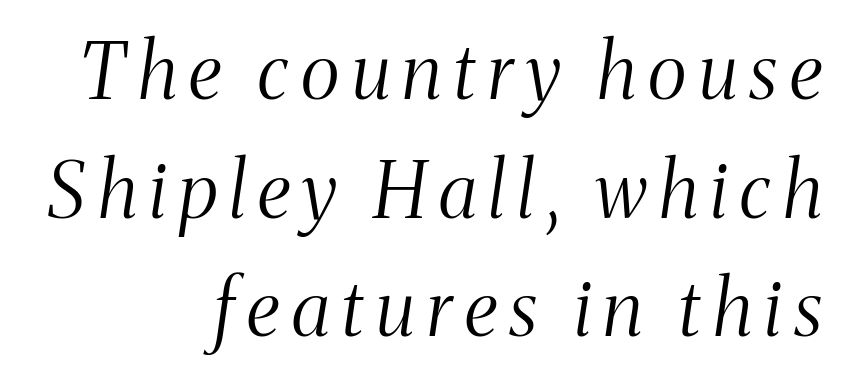
The image shows 77 px light, condensed serif type, italic (leaning right); set right-aligned, normal line spacing (1.54x), not underlined; medium stroke contrast and a medium x-height.
